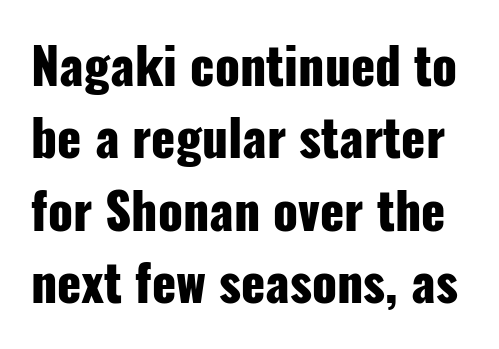
{"serif": "no", "italic": "no", "bold": "yes", "weight": "heavy", "width": "condensed", "stroke_contrast": "low", "x_height": "medium", "monospaced": "no", "underline": "no", "line_spacing": "normal", "line_spacing_ratio": 1.45, "letter_spacing": "normal", "letter_spacing_em": 0.0, "glyph_px": 50}
